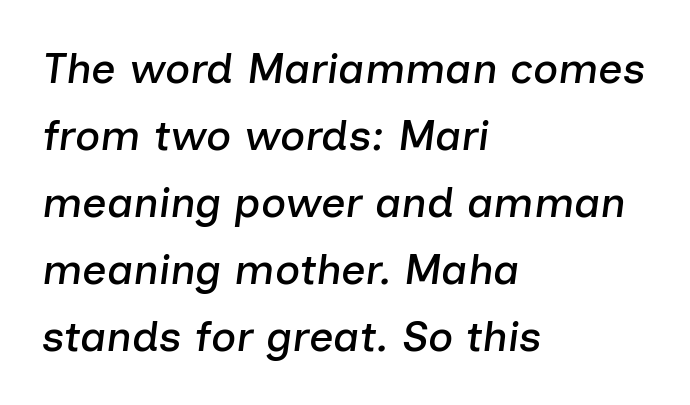
Spacing between characters is what you'd get straight out of the box. The space beneath each line is pristine and unruled. Alignment: flush left. In terms of posture, this sample is oblique. The rendering uses natural spacing where letterforms have individual widths.
